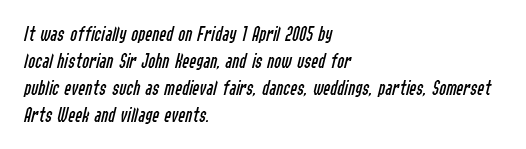
Q: Is the text bold? A: No.
Q: Is the text italic (slanted)? A: Yes, it leans right by about 14 degrees.
Q: Is the text underlined? A: No.
Q: How is the paragraph aligned? A: Left-aligned.
Q: Is the spacing between letters normal or unusually wide? A: Normal.
Q: Is the spacing between lines tight, normal or loose? A: Normal.
